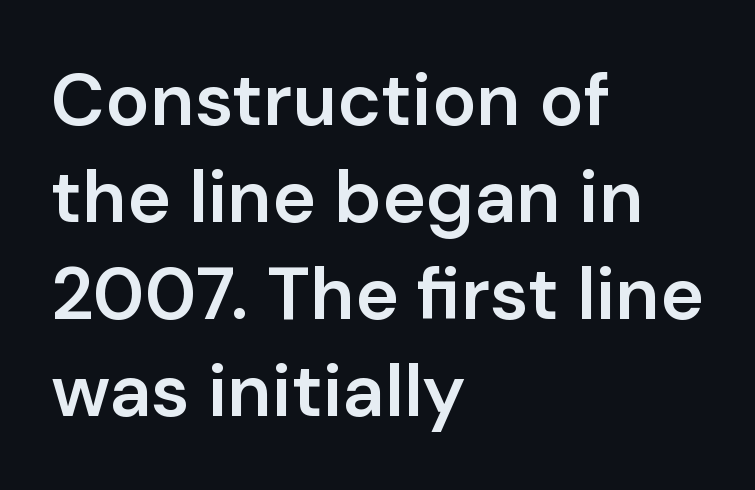
{"serif": "no", "italic": "no", "bold": "semi", "weight": "semibold", "width": "normal", "stroke_contrast": "low", "x_height": "medium", "monospaced": "no", "underline": "no", "align": "left", "line_spacing": "normal", "line_spacing_ratio": 1.31, "letter_spacing": "normal", "letter_spacing_em": 0.0, "glyph_px": 74}
